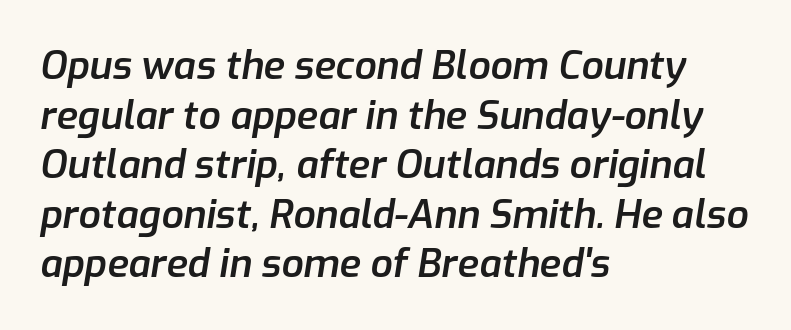
{"italic": "yes", "lean": "right", "slant_degrees": 9, "bold": "semi", "weight": "semibold", "width": "normal", "stroke_contrast": "low", "x_height": "medium", "monospaced": "no", "underline": "no", "align": "left", "line_spacing": "normal", "line_spacing_ratio": 1.27, "letter_spacing": "normal", "letter_spacing_em": 0.0, "glyph_px": 39}
